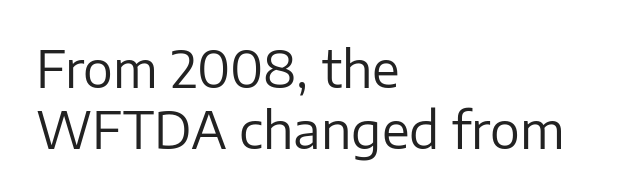
Every character sits straight up, as roman type does. Clear beneath every line of the passage. Examine the stroke ends and you'll find no serifs. Students, note that the glyphs here touch the page at normal intervals. The rendering uses natural spacing where letterforms have individual widths. Letters have the restrained weight of plain body copy at most.
